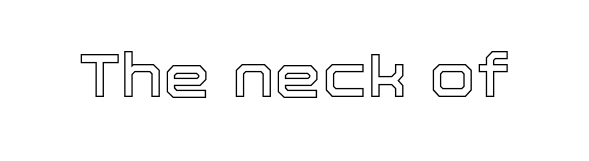
{"italic": "no", "width": "normal", "x_height": "medium", "monospaced": "no", "underline": "no", "letter_spacing": "normal", "letter_spacing_em": 0.0, "glyph_px": 60}
